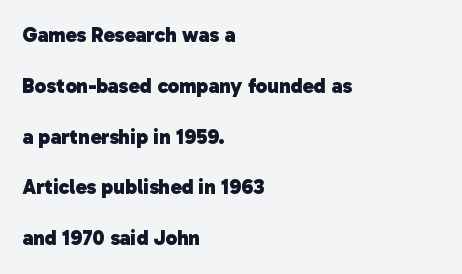
Q: Is the text bold? A: Yes.
Q: Is the text underlined? A: No.
Q: How is the paragraph aligned? A: Left-aligned.
Q: Is the spacing between letters normal or unusually wide? A: Normal.
Q: Is the spacing between lines tight, normal or loose? A: Loose.
